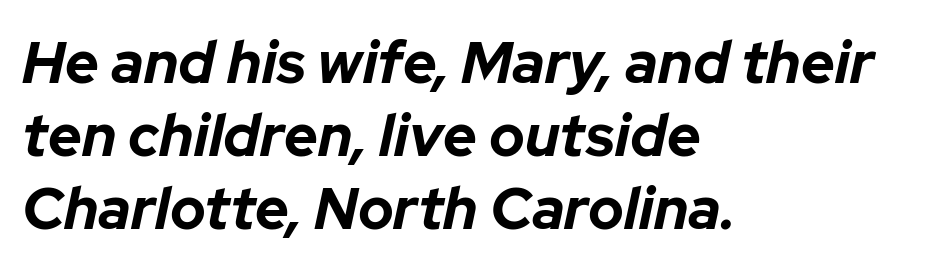
A typesetter would call this proportional, since set widths differ per character. If you drew a ruler down the left edge, every line would touch it. A clean baseline with only descenders dipping below it. This rendering leaves character spacing at its baseline value. Every character sits at an angle, as italics do.
